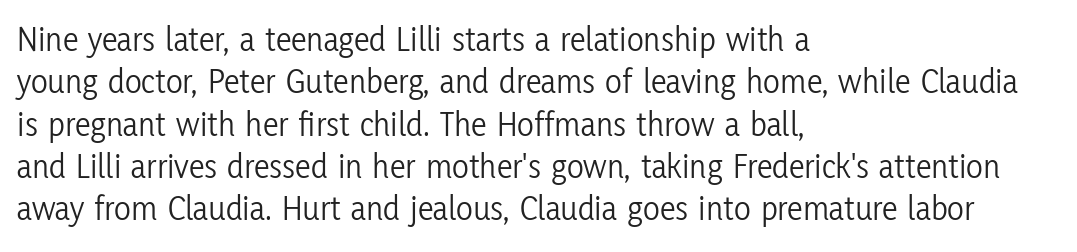
The image shows 35 px light, condensed sans-serif type, upright; set left-aligned, line spacing 1.21x, normal letter spacing, not underlined; low stroke contrast and a medium x-height.
